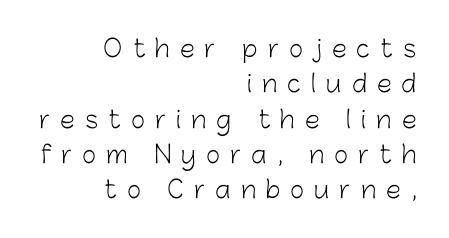
Someone cranked the tracking dial way up on this one. Is this a heavy cut? Hardly; it is regular or lighter. Regular leading. A flush-right, rag-left setting is used for this passage. Is there any slant? The stems are plumb. The space beneath each line is pristine and unruled.
